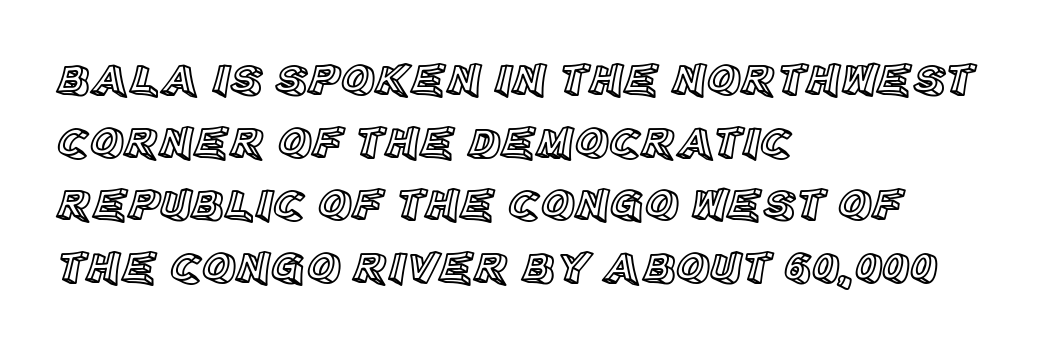
Varying glyph widths throughout — classic text-font behaviour. This sample is left-justified, so line endings fall wherever the words run out. Just letters on the line, the space beneath them empty.
